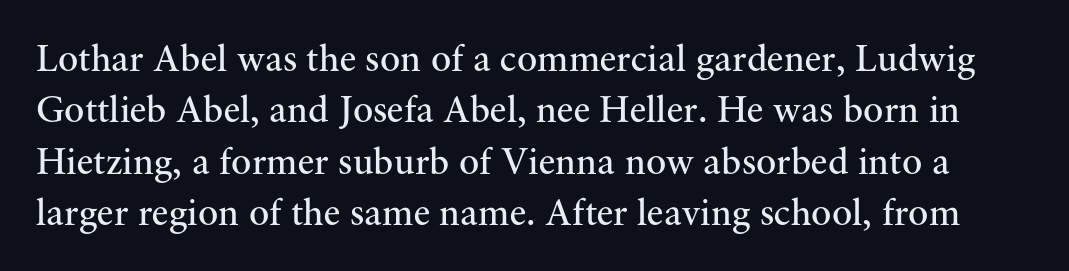
Q: Is the text bold? A: No.
Q: Is the text italic (slanted)? A: No, it is upright.
Q: Is the typeface a serif or a sans-serif typeface? A: Serif.
Q: Is the text underlined? A: No.
Q: Is the spacing between letters normal or unusually wide? A: Normal.
Q: Is the spacing between lines tight, normal or loose? A: Normal.
Q: Width (condensed, normal, or wide)? A: Normal.
Q: Stroke contrast? A: Medium.
Q: x-height? A: Small.
Q: Monospaced? A: No.
